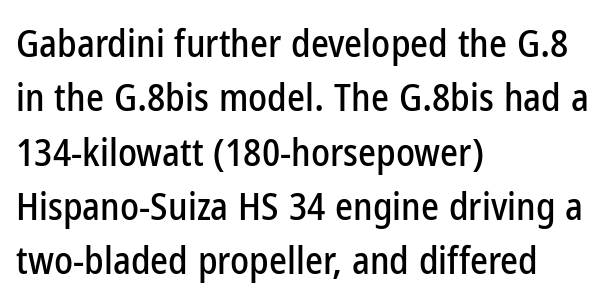
The rendering uses a moderate line-height, typical for paragraphs. Nobody touched the tracking dial on this one. Nobody drew a line under any word here. If you drew a line through each stem, it would be perfectly vertical. Do the characters align in a grid? No, the font is proportional. A student would call this left alignment; a typographer would say flush left, rag right.
